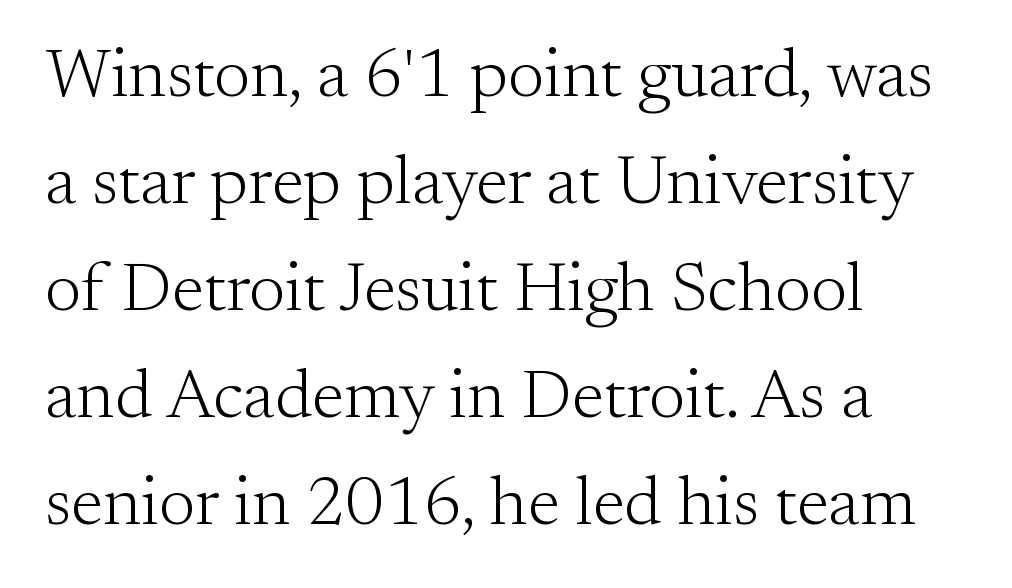
{"serif": "yes", "italic": "no", "bold": "no", "weight": "light", "width": "normal", "stroke_contrast": "medium", "x_height": "small", "monospaced": "no", "underline": "no", "align": "left", "line_spacing": "normal", "line_spacing_ratio": 1.55, "letter_spacing": "normal", "letter_spacing_em": 0.0, "glyph_px": 69}
